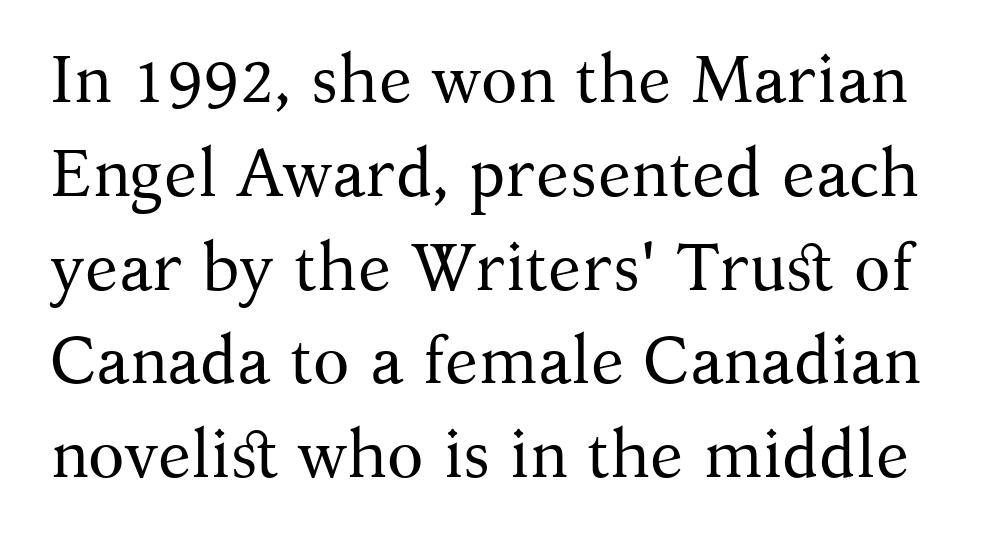
{"serif": "yes", "italic": "no", "bold": "no", "weight": "regular", "width": "normal", "stroke_contrast": "medium", "x_height": "medium", "monospaced": "no", "underline": "no", "line_spacing": "normal", "line_spacing_ratio": 1.4, "letter_spacing": "normal", "letter_spacing_em": 0.0, "glyph_px": 67}
